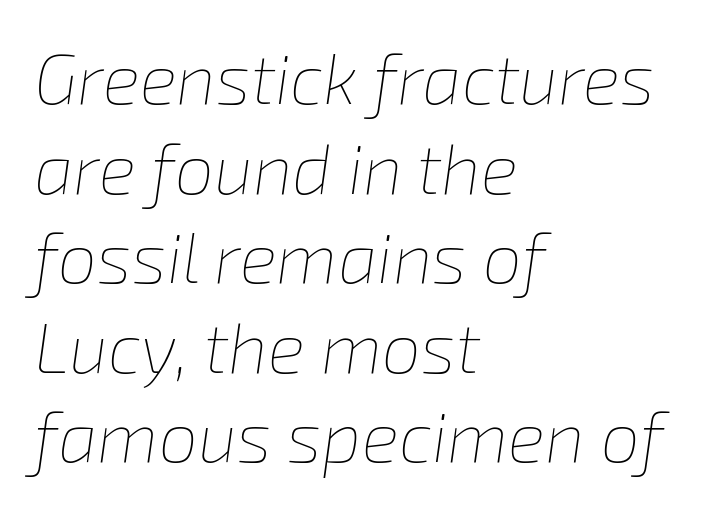
The paragraph has a hard left edge and a soft right edge. Notice how descenders clear the ascenders below comfortably — that's standard leading. In terms of posture, this sample is oblique. Compared with a typical body face, this is equally light or lighter still. Do the characters align in a grid? No, the font is proportional.
